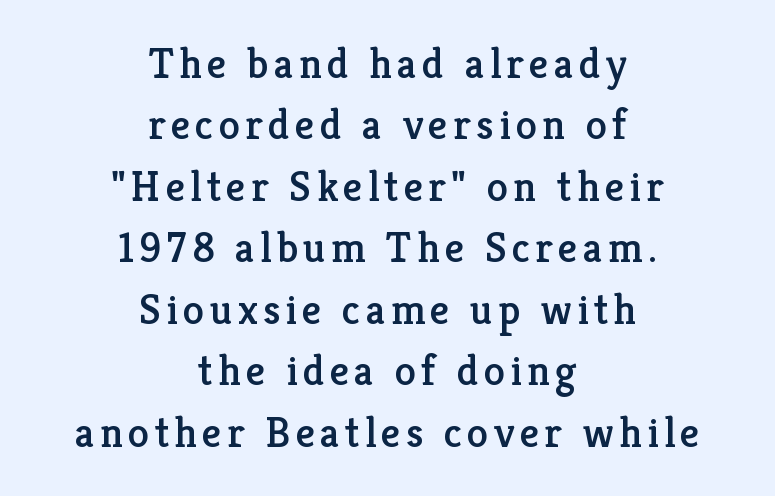
The image shows 43 px serif type, upright; set centered, normal line spacing (1.43x), not underlined; low stroke contrast and a medium x-height.
